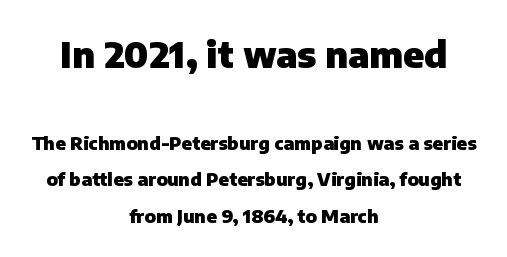
The image shows 36 px heavy sans-serif type, upright; set centered, loose line spacing (2.01x), normal letter spacing, not underlined; the first (top) block is 2.0x larger; low stroke contrast and a medium x-height.
